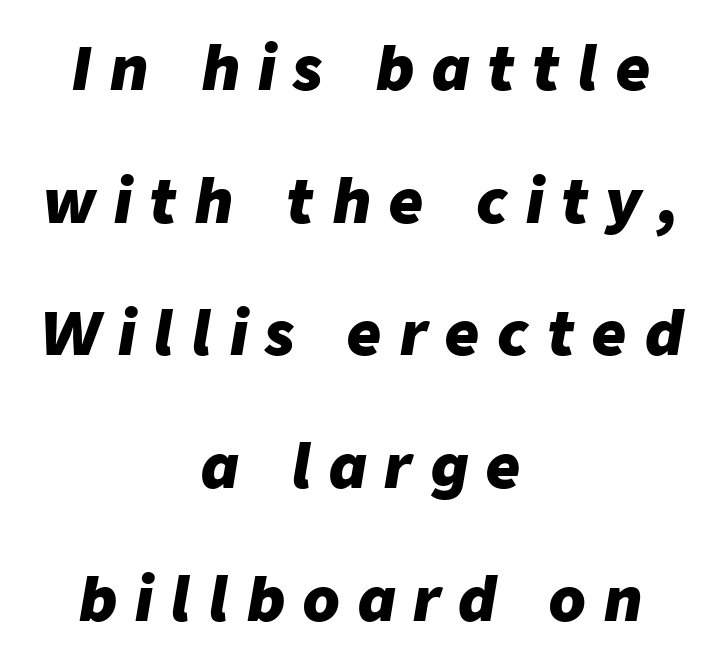
A great deal of white space separates one row of letters from the next. The typesetter chose a symmetrical, centered arrangement here. Is the type slanted? Yes — the strokes lean at a clear angle. A dark, heavy texture on the line: the type is bold.
